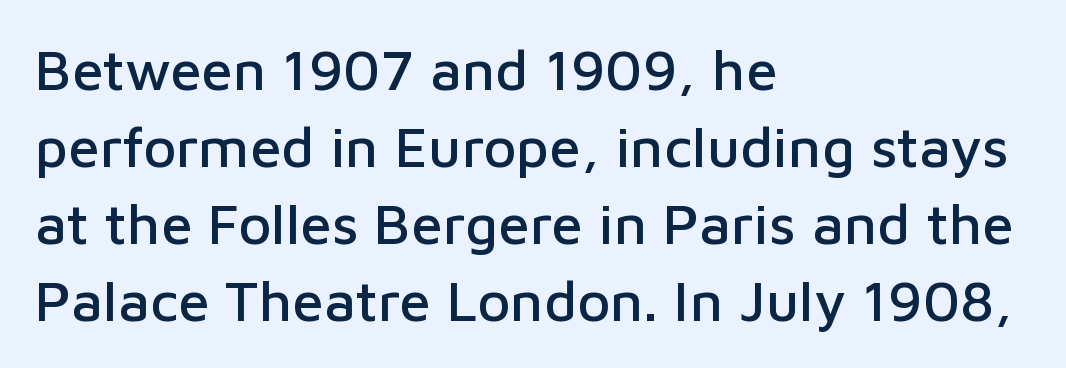
{"serif": "no", "italic": "no", "width": "normal", "stroke_contrast": "low", "x_height": "medium", "monospaced": "no", "underline": "no", "align": "left", "line_spacing": "normal", "line_spacing_ratio": 1.35, "letter_spacing": "normal", "letter_spacing_em": 0.0, "glyph_px": 57}
